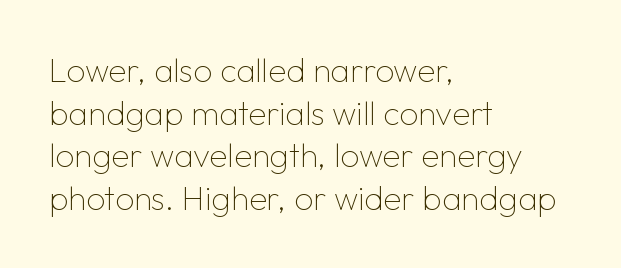
{"serif": "no", "italic": "no", "bold": "no", "weight": "thin", "width": "normal", "stroke_contrast": "low", "x_height": "medium", "monospaced": "no", "underline": "no", "align": "left", "line_spacing": "normal", "line_spacing_ratio": 1.29, "letter_spacing": "normal", "letter_spacing_em": 0.0, "glyph_px": 33}
